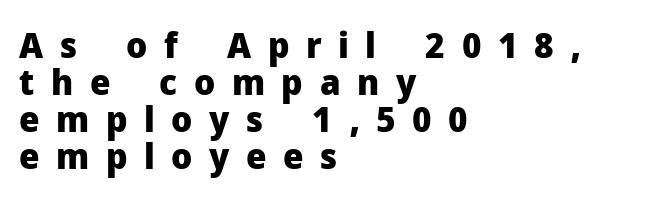
Descenders are the only things crossing below the line. Vertically, the passage feels compressed, each row crowding the next. Is this a fixed-width face? No — the glyphs have proportional, varying widths. The typeface chosen for these lines omits serifs. Inter-character spacing is expanded well beyond the font's built-in metrics. Heavy-handed strokes throughout: this text is bold.
